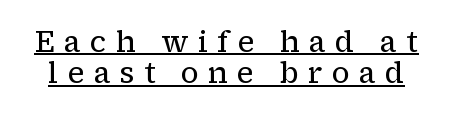
Q: Is the text bold? A: No.
Q: Is the text italic (slanted)? A: No, it is upright.
Q: Is the typeface a serif or a sans-serif typeface? A: Serif.
Q: Is the text underlined? A: Yes.
Q: Is the spacing between letters normal or unusually wide? A: Unusually wide.
Q: Is the spacing between lines tight, normal or loose? A: Tight.
Q: Width (condensed, normal, or wide)? A: Normal.
Q: Stroke contrast? A: Low.
Q: x-height? A: Medium.
Q: Monospaced? A: No.
